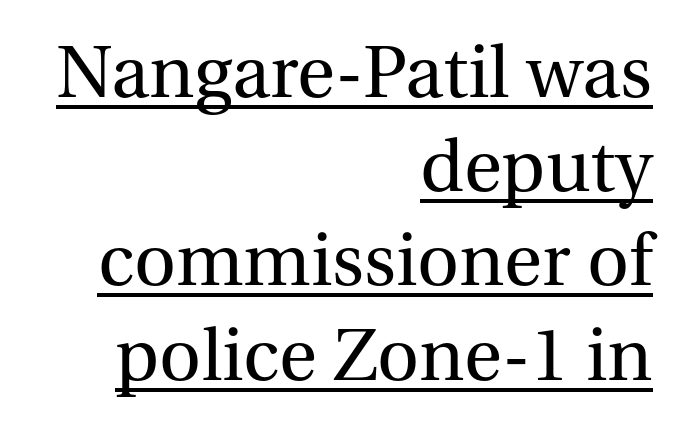
Weight: in the light-to-regular range. To sum up the face: it has serifs. The rendering anchors every line to the right-hand side. Is there much room between lines? A standard amount, neither cramped nor airy. Does a line run under the words? Yes, clearly. The letters stand straight up with perfectly vertical stems.
